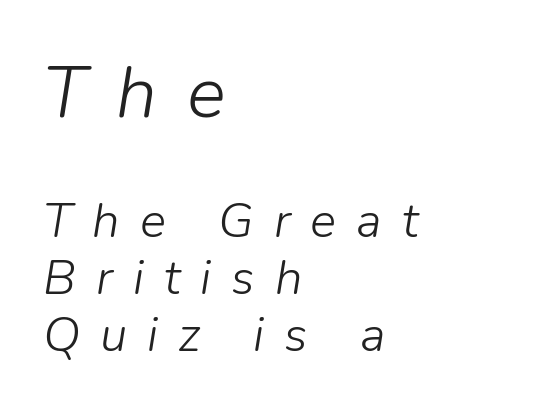
Q: Is the text bold? A: No.
Q: Is the text italic (slanted)? A: Yes, it leans right by about 9 degrees.
Q: Is the text underlined? A: No.
Q: How is the paragraph aligned? A: Left-aligned.
Q: Is the spacing between letters normal or unusually wide? A: Unusually wide.
Q: Which block of text is set in a larger size, the first (top) or the second (bottom)? A: The first (top) one.
Q: Width (condensed, normal, or wide)? A: Normal.
Q: Stroke contrast? A: Low.
Q: x-height? A: Medium.
Q: Monospaced? A: No.
